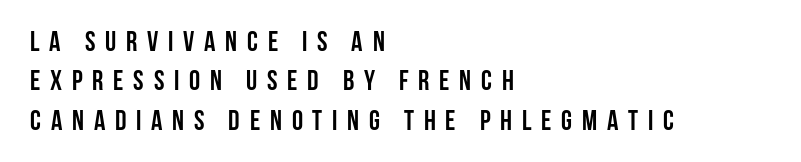
Q: Is the text bold? A: Yes.
Q: Is the text italic (slanted)? A: No, it is upright.
Q: Is the typeface a serif or a sans-serif typeface? A: Sans-serif.
Q: Is the text underlined? A: No.
Q: How is the paragraph aligned? A: Left-aligned.
Q: Is the spacing between letters normal or unusually wide? A: Unusually wide.
Q: Is the spacing between lines tight, normal or loose? A: Normal.
Q: Width (condensed, normal, or wide)? A: Condensed.
Q: Stroke contrast? A: Low.
Q: x-height? A: Large.
Q: Monospaced? A: No.
